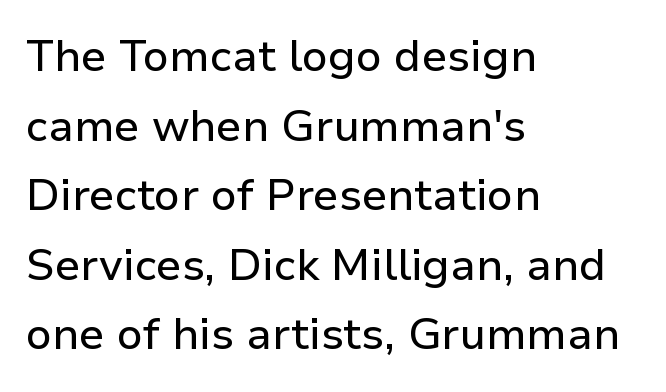
Short and long lines alike share a common starting point at left. Line spacing here is normal. Rendered with straight, roman letterforms. Is the letter spacing exaggerated? No — it looks like the ordinary default.
